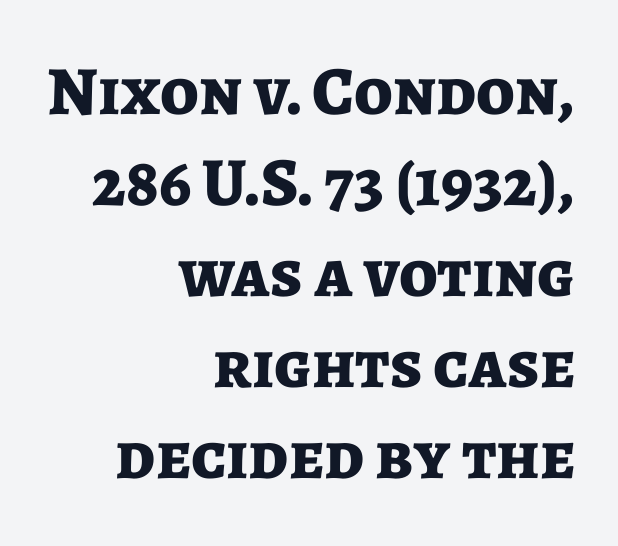
Q: Is the text bold? A: Yes.
Q: Is the text italic (slanted)? A: No, it is upright.
Q: Is the typeface a serif or a sans-serif typeface? A: Sans-serif.
Q: Is the text underlined? A: No.
Q: How is the paragraph aligned? A: Right-aligned.
Q: Is the spacing between letters normal or unusually wide? A: Normal.
Q: Is the spacing between lines tight, normal or loose? A: Normal.
Q: Width (condensed, normal, or wide)? A: Normal.
Q: Stroke contrast? A: Low.
Q: x-height? A: Medium.
Q: Monospaced? A: No.
